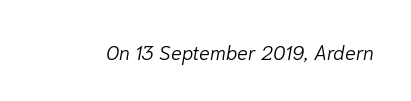
Q: Is the text bold? A: No.
Q: Is the text italic (slanted)? A: Yes, it leans right by about 10 degrees.
Q: Is the text underlined? A: No.
Q: Is the spacing between letters normal or unusually wide? A: Normal.
